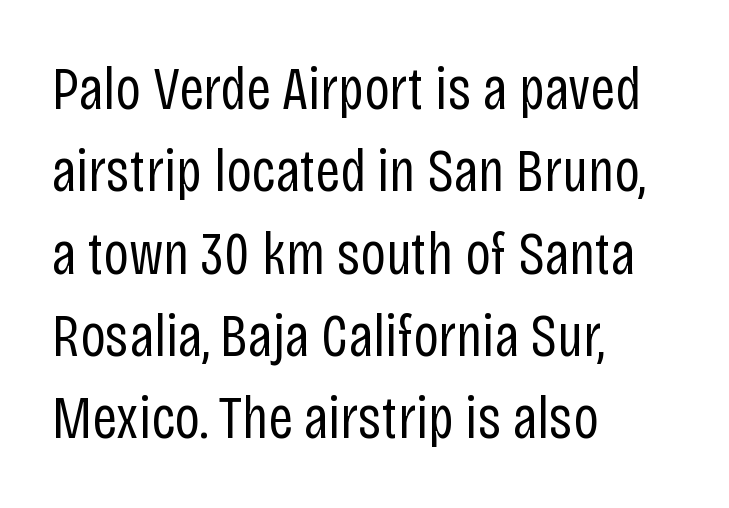
The image shows 61 px regular-weight, condensed sans-serif type, upright; set left-aligned, normal line spacing (1.35x), normal letter spacing, not underlined; low stroke contrast and a large x-height.
